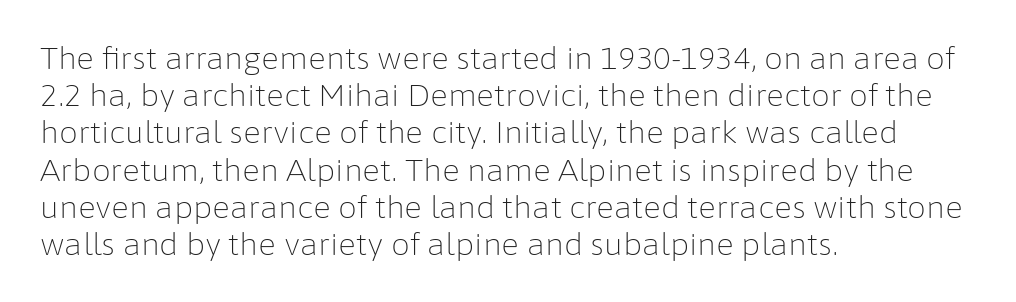
{"serif": "no", "italic": "no", "bold": "no", "weight": "light", "width": "normal", "stroke_contrast": "low", "x_height": "medium", "monospaced": "no", "underline": "no", "align": "left", "line_spacing_ratio": 1.24, "letter_spacing": "normal", "letter_spacing_em": 0.0, "glyph_px": 30}
